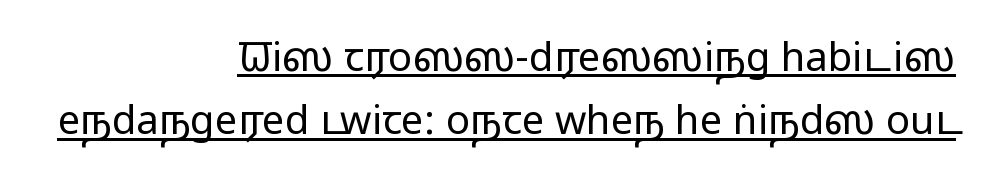
The image shows 40 px regular-weight, wide sans-serif type, upright; set right-aligned, normal line spacing (1.58x), normal letter spacing, underlined; low stroke contrast and a medium x-height.
